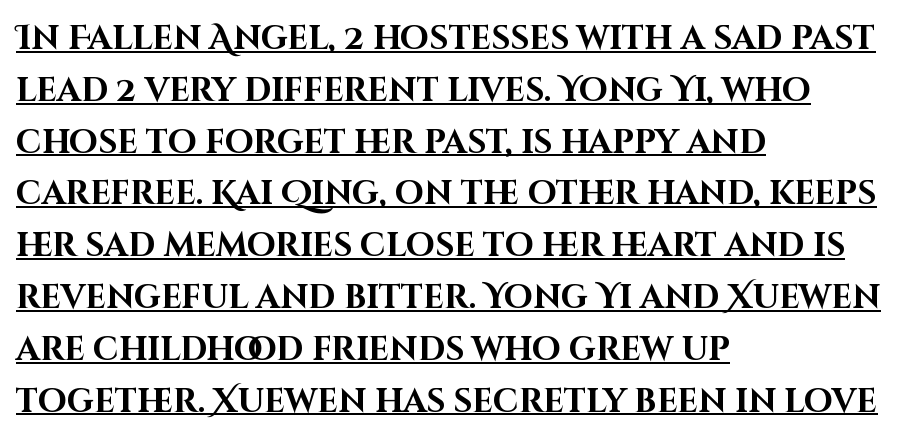
{"serif": "no", "italic": "no", "bold": "yes", "weight": "bold", "width": "normal", "stroke_contrast": "high", "x_height": "large", "monospaced": "no", "underline": "yes", "align": "left", "line_spacing": "normal", "line_spacing_ratio": 1.57, "letter_spacing": "normal", "letter_spacing_em": 0.0, "glyph_px": 33}
